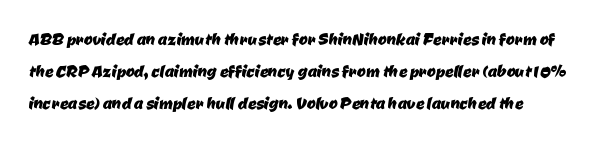
Q: Is the text underlined? A: No.
Q: Is the spacing between letters normal or unusually wide? A: Normal.
Q: Is the spacing between lines tight, normal or loose? A: Normal.
